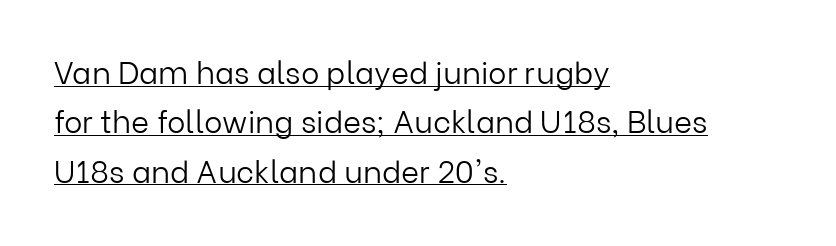
The letters advance in unequal steps, a hallmark of proportional type. Words appear dense and cohesive because spacing is normal. On a weight scale, this lands at 450 or below. The rows are spaced the way most documents space them. This is sans-serif lettering, the kind often seen on screens and signage.
